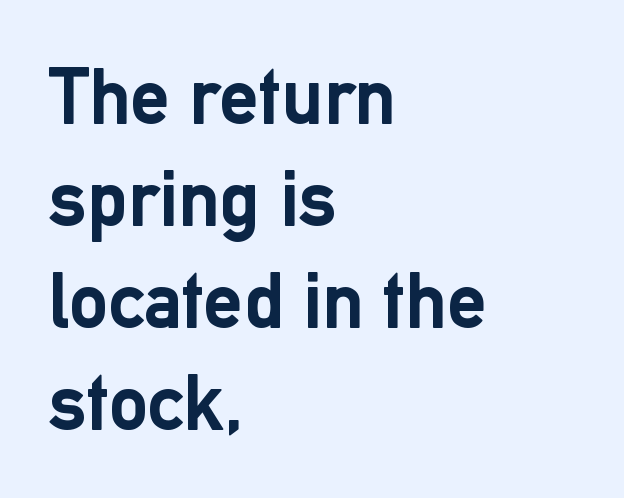
The image shows 79 px semibold sans-serif type, upright; set left-aligned, normal line spacing (1.29x), normal letter spacing, not underlined; low stroke contrast and a medium x-height.
